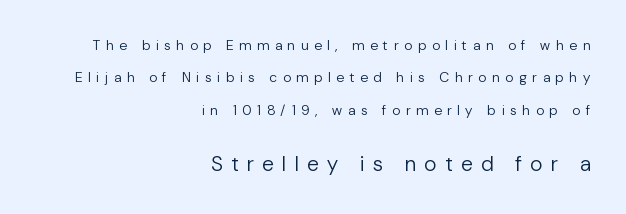
Q: Is the text bold? A: No.
Q: Is the text italic (slanted)? A: No, it is upright.
Q: Is the text underlined? A: No.
Q: How is the paragraph aligned? A: Right-aligned.
Q: Is the spacing between letters normal or unusually wide? A: Unusually wide.
Q: Is the spacing between lines tight, normal or loose? A: Loose.
Q: Which block of text is set in a larger size, the first (top) or the second (bottom)? A: The second (bottom) one.
